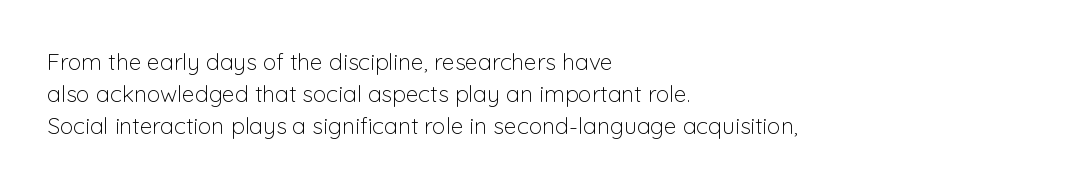
{"italic": "no", "bold": "no", "underline": "no", "align": "left", "line_spacing": "normal", "line_spacing_ratio": 1.39, "letter_spacing": "normal", "letter_spacing_em": 0.0, "glyph_px": 23}
